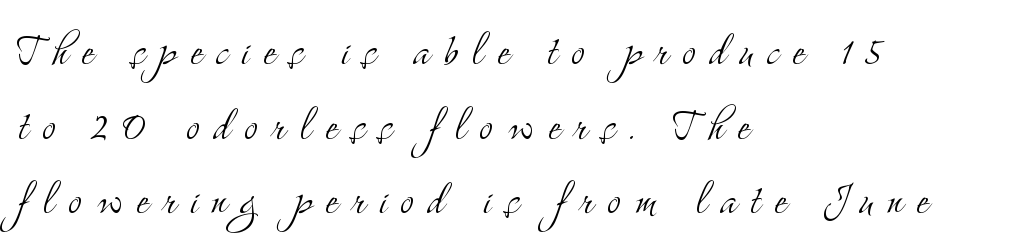
Q: Is the text bold? A: No.
Q: Is the text italic (slanted)? A: Yes.
Q: Is the typeface a serif or a sans-serif typeface? A: Serif.
Q: Is the text underlined? A: No.
Q: How is the paragraph aligned? A: Left-aligned.
Q: Is the spacing between letters normal or unusually wide? A: Unusually wide.
Q: Is the spacing between lines tight, normal or loose? A: Normal.
Q: Width (condensed, normal, or wide)? A: Condensed.
Q: Stroke contrast? A: Medium.
Q: x-height? A: Small.
Q: Monospaced? A: No.
